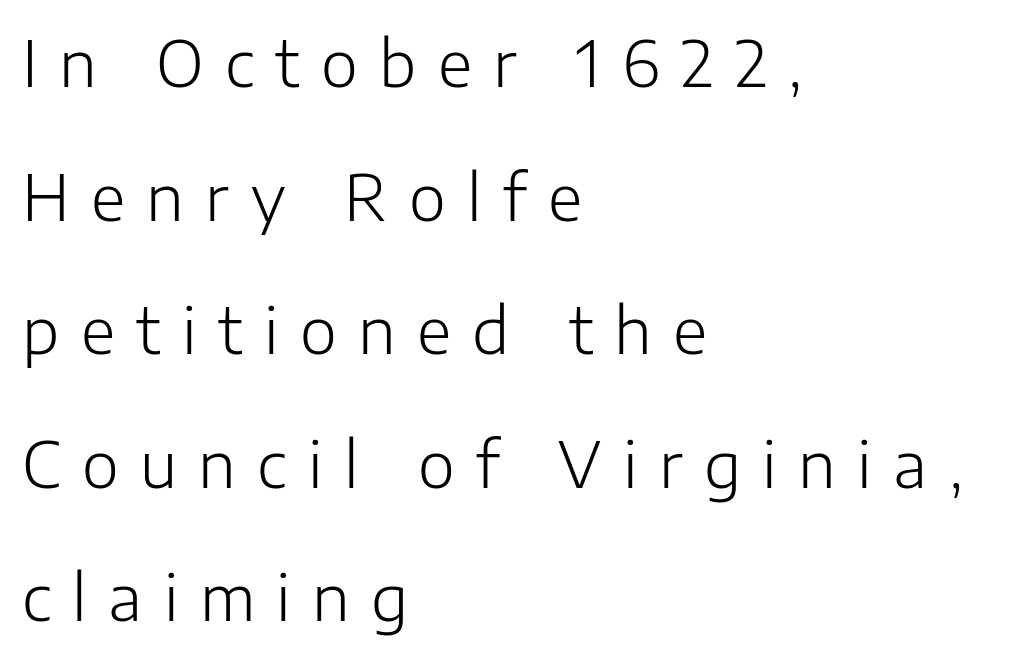
Nope, not italic — everything's standing straight. How would I describe the line gaps? Wide and relaxed. The font family rendered here belongs to the sans-serif group. The space beneath each line is pristine and unruled.
